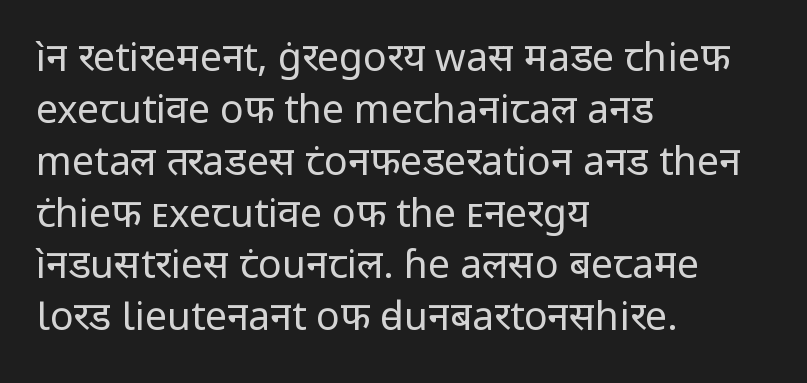
The image shows 39 px regular-weight sans-serif type, upright; set left-aligned, normal line spacing (1.33x), normal letter spacing, not underlined; low stroke contrast and a medium x-height.
